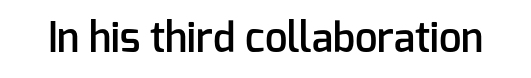
The image shows 40 px semibold sans-serif type, upright; set normal letter spacing, not underlined; low stroke contrast and a medium x-height.
